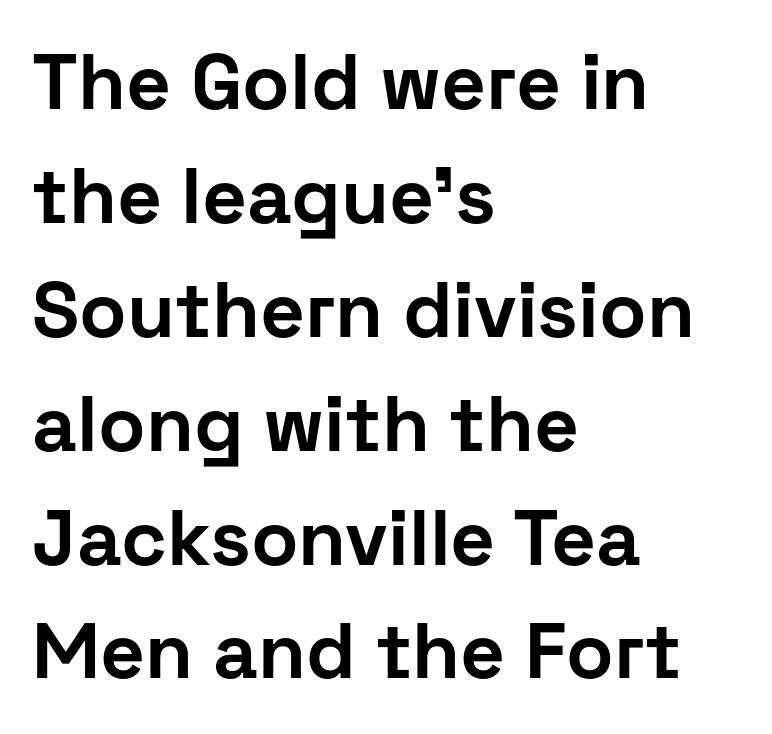
The image shows 78 px bold sans-serif type, upright; set left-aligned, normal line spacing (1.46x), normal letter spacing, not underlined; low stroke contrast and a medium x-height.
